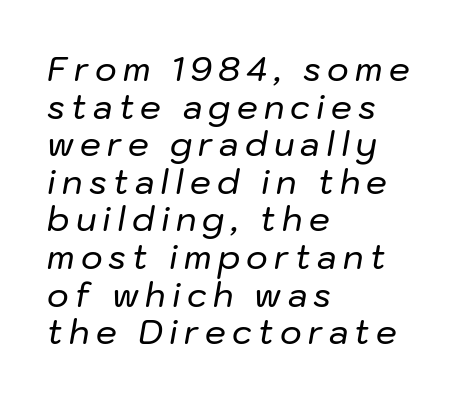
{"italic": "yes", "lean": "right", "slant_degrees": 10, "width": "normal", "stroke_contrast": "low", "x_height": "medium", "monospaced": "no", "underline": "no", "align": "left", "line_spacing": "tight", "line_spacing_ratio": 1.14, "glyph_px": 33}
